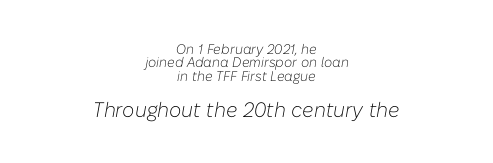
The image shows 21 px text type, italic (leaning right); set centered, tight line spacing (0.96x), normal letter spacing, not underlined; the second (bottom) block is 1.5x larger.
